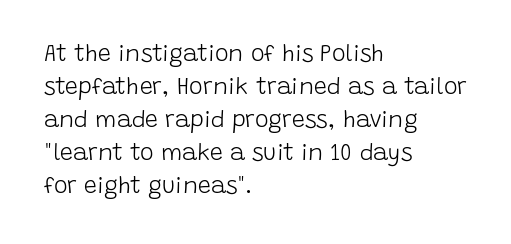
Q: Is the text bold? A: No.
Q: Is the text italic (slanted)? A: No, it is upright.
Q: Is the text underlined? A: No.
Q: How is the paragraph aligned? A: Left-aligned.
Q: Is the spacing between letters normal or unusually wide? A: Normal.
Q: Is the spacing between lines tight, normal or loose? A: Normal.
